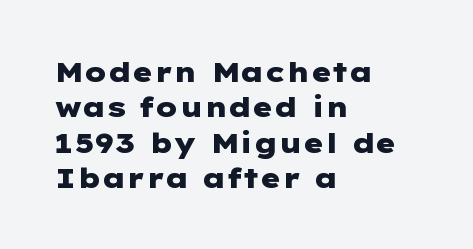
The image shows 28 px heavy, wide sans-serif type, upright; set left-aligned, normal line spacing (1.26x), normal letter spacing, not underlined; low stroke contrast and a medium x-height.
